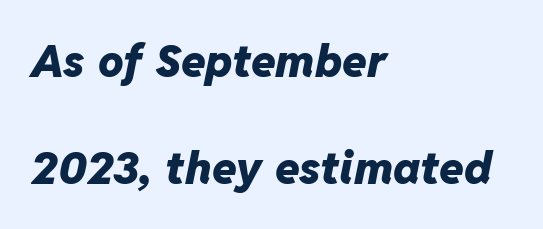
Q: Is the text bold? A: Yes.
Q: Is the text italic (slanted)? A: Yes, it leans right by about 11 degrees.
Q: Is the text underlined? A: No.
Q: How is the paragraph aligned? A: Left-aligned.
Q: Is the spacing between letters normal or unusually wide? A: Normal.
Q: Is the spacing between lines tight, normal or loose? A: Loose.
Q: Width (condensed, normal, or wide)? A: Normal.
Q: Stroke contrast? A: Low.
Q: x-height? A: Medium.
Q: Monospaced? A: No.
